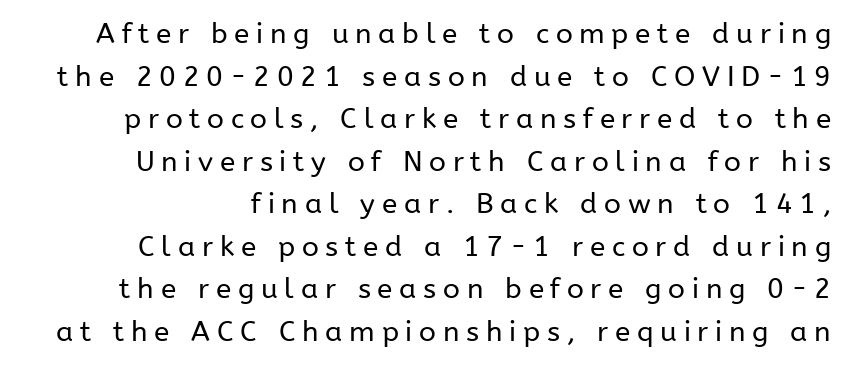
{"serif": "no", "italic": "no", "bold": "no", "weight": "regular", "width": "normal", "stroke_contrast": "low", "x_height": "medium", "monospaced": "no", "underline": "no", "line_spacing": "normal", "line_spacing_ratio": 1.52, "letter_spacing": "wide", "letter_spacing_em": 0.24, "glyph_px": 28}
